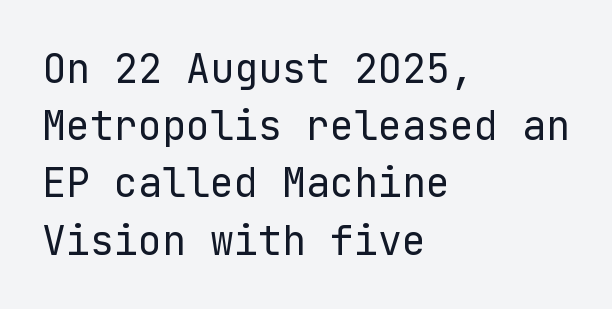
The image shows 40 px regular-weight sans-serif type, upright; set left-aligned, normal line spacing (1.43x), normal letter spacing, not underlined; low stroke contrast and a medium x-height.
